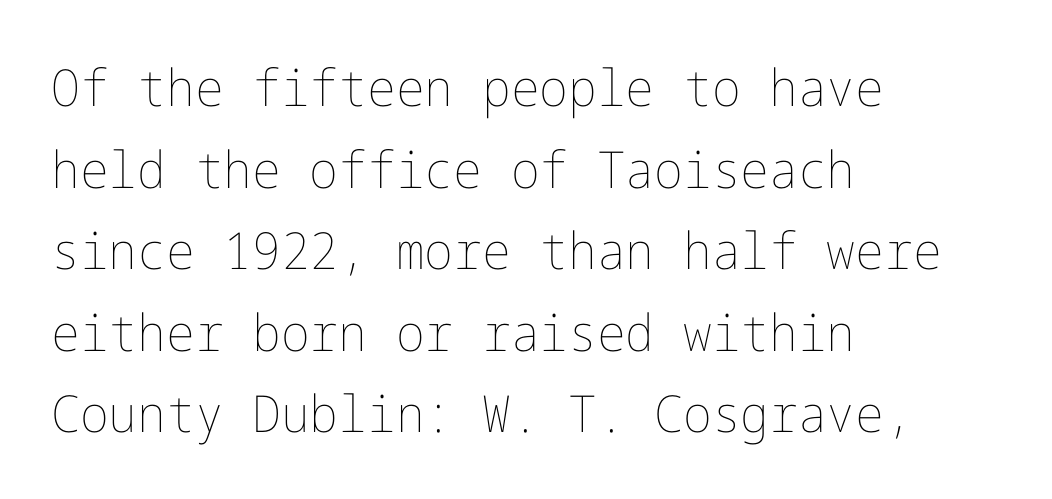
No chunkiness to these letters — they're not bold. The axis of the letterforms is exactly vertical. These lines sit exactly where default settings would place them. The space beneath each line is pristine and unruled. Spacing between characters is what you'd get straight out of the box. Every row of glyphs begins at an identical x-position on the left.
